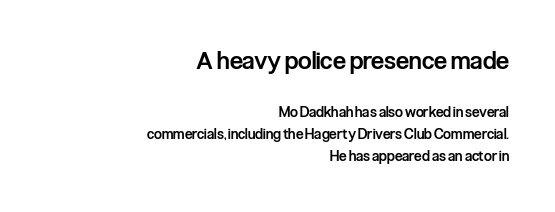
Q: Is the text bold? A: Semi-bold.
Q: Is the text italic (slanted)? A: No, it is upright.
Q: Is the text underlined? A: No.
Q: How is the paragraph aligned? A: Right-aligned.
Q: Is the spacing between letters normal or unusually wide? A: Normal.
Q: Is the spacing between lines tight, normal or loose? A: Normal.
Q: Which block of text is set in a larger size, the first (top) or the second (bottom)? A: The first (top) one.
